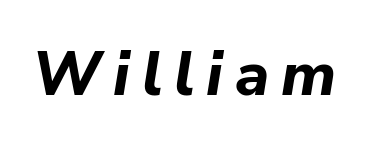
Q: Is the text bold? A: Yes.
Q: Is the text italic (slanted)? A: Yes, it leans right by about 9 degrees.
Q: Is the text underlined? A: No.
Q: Width (condensed, normal, or wide)? A: Normal.
Q: Stroke contrast? A: Low.
Q: x-height? A: Medium.
Q: Monospaced? A: No.
